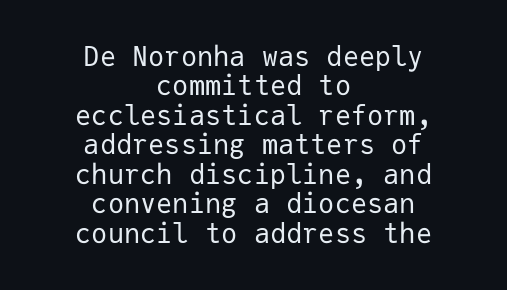
Q: Is the text bold? A: No.
Q: Is the text italic (slanted)? A: No, it is upright.
Q: Is the text underlined? A: No.
Q: How is the paragraph aligned? A: Centered.
Q: Is the spacing between letters normal or unusually wide? A: Normal.
Q: Is the spacing between lines tight, normal or loose? A: Tight.
